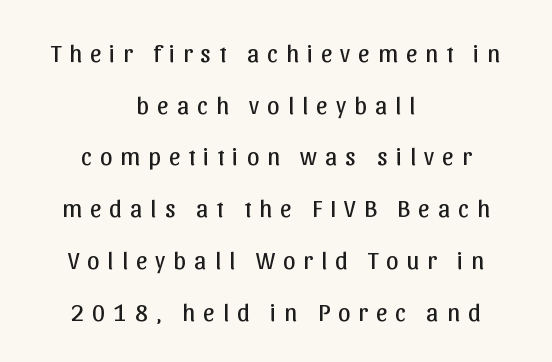
Inter-character spacing is expanded well beyond the font's built-in metrics. Stroke mass is kept to a normal reading level or below. What's the leading like? Stretched, with rows far apart. Horizontal alignment here is central, giving a formal, balanced look. A typesetter would mark this as roman, not italic.
